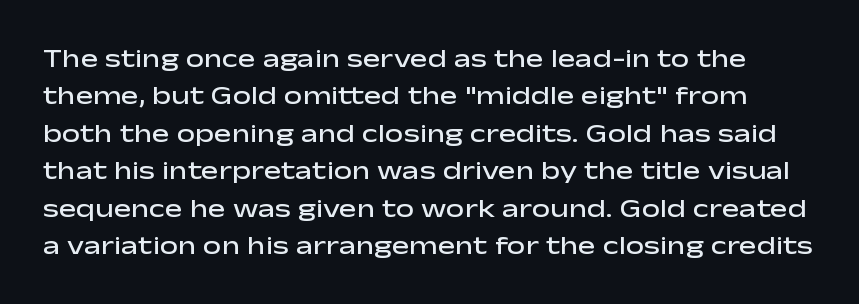
{"italic": "no", "bold": "semi", "underline": "no", "line_spacing": "normal", "line_spacing_ratio": 1.44, "letter_spacing": "normal", "letter_spacing_em": 0.0, "glyph_px": 26}
